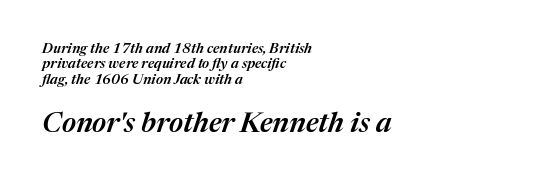
Q: Is the text bold? A: Semi-bold.
Q: Is the text italic (slanted)? A: Yes, it leans right by about 17 degrees.
Q: Is the text underlined? A: No.
Q: How is the paragraph aligned? A: Left-aligned.
Q: Is the spacing between letters normal or unusually wide? A: Normal.
Q: Is the spacing between lines tight, normal or loose? A: Tight.
Q: Which block of text is set in a larger size, the first (top) or the second (bottom)? A: The second (bottom) one.
Q: Width (condensed, normal, or wide)? A: Normal.
Q: Stroke contrast? A: Medium.
Q: x-height? A: Medium.
Q: Monospaced? A: No.
